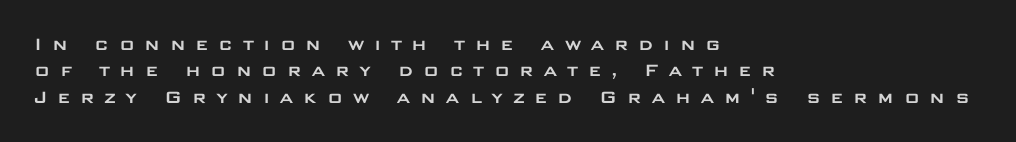
{"italic": "no", "underline": "no", "align": "left", "line_spacing": "normal", "line_spacing_ratio": 1.26, "letter_spacing": "wide", "letter_spacing_em": 0.45, "glyph_px": 21}
